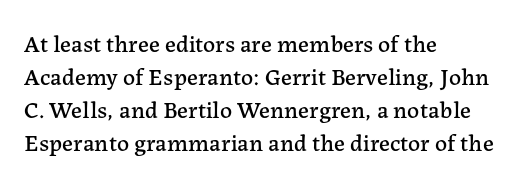
Q: Is the text italic (slanted)? A: No, it is upright.
Q: Is the text underlined? A: No.
Q: How is the paragraph aligned? A: Left-aligned.
Q: Is the spacing between letters normal or unusually wide? A: Normal.
Q: Is the spacing between lines tight, normal or loose? A: Normal.
